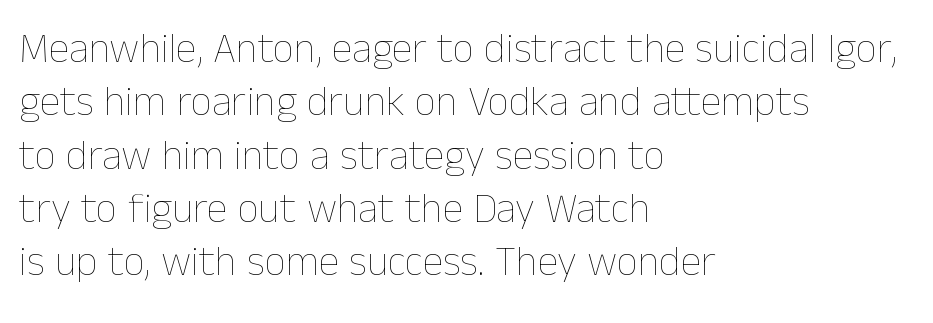
Q: Is the text bold? A: No.
Q: Is the text italic (slanted)? A: No, it is upright.
Q: Is the text underlined? A: No.
Q: How is the paragraph aligned? A: Left-aligned.
Q: Is the spacing between letters normal or unusually wide? A: Normal.
Q: Is the spacing between lines tight, normal or loose? A: Normal.
Q: Width (condensed, normal, or wide)? A: Normal.
Q: Stroke contrast? A: Low.
Q: x-height? A: Medium.
Q: Monospaced? A: No.
